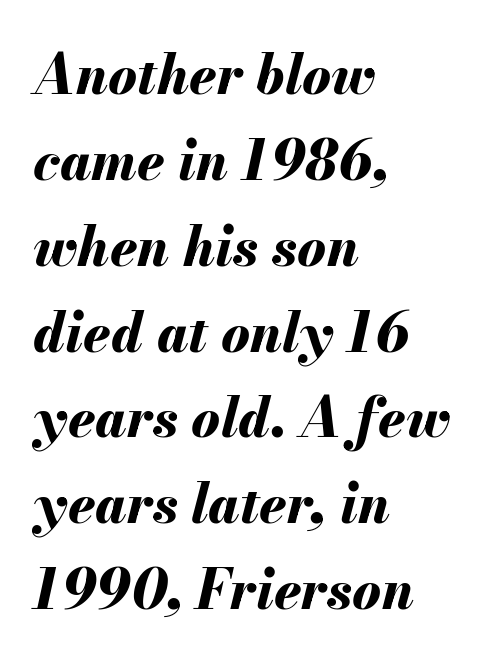
Q: Is the text bold? A: Yes.
Q: Is the text italic (slanted)? A: Yes, it leans right by about 13 degrees.
Q: Is the text underlined? A: No.
Q: How is the paragraph aligned? A: Left-aligned.
Q: Is the spacing between letters normal or unusually wide? A: Normal.
Q: Is the spacing between lines tight, normal or loose? A: Normal.
Q: Width (condensed, normal, or wide)? A: Normal.
Q: Stroke contrast? A: Medium.
Q: x-height? A: Small.
Q: Monospaced? A: No.
